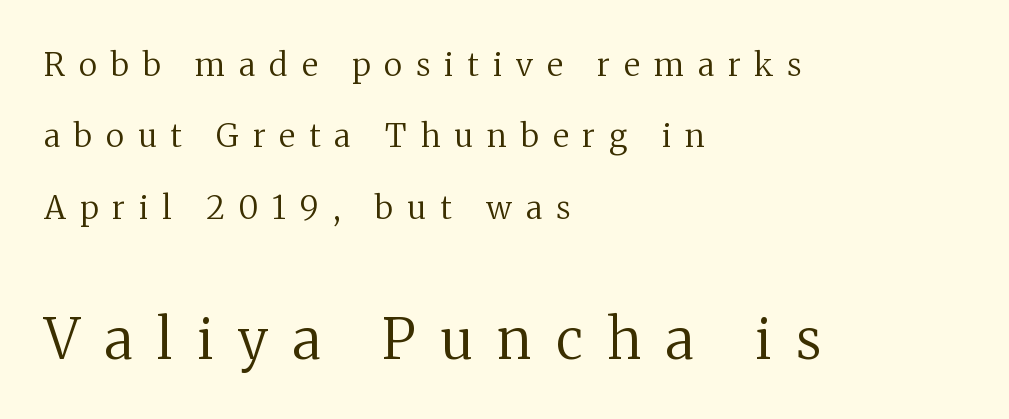
Q: Is the text bold? A: No.
Q: Is the text italic (slanted)? A: No, it is upright.
Q: Is the typeface a serif or a sans-serif typeface? A: Serif.
Q: Is the text underlined? A: No.
Q: How is the paragraph aligned? A: Left-aligned.
Q: Is the spacing between letters normal or unusually wide? A: Unusually wide.
Q: Is the spacing between lines tight, normal or loose? A: Loose.
Q: Which block of text is set in a larger size, the first (top) or the second (bottom)? A: The second (bottom) one.
Q: Width (condensed, normal, or wide)? A: Normal.
Q: Stroke contrast? A: Medium.
Q: x-height? A: Medium.
Q: Monospaced? A: No.
